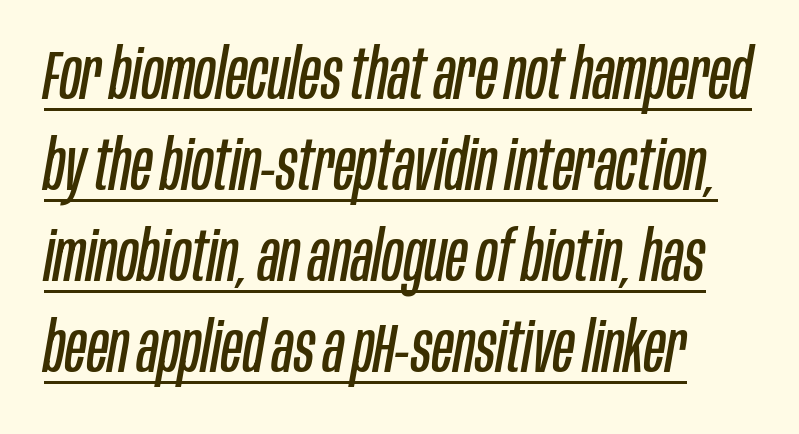
Q: Is the text bold? A: No.
Q: Is the text italic (slanted)? A: Yes, it leans right by about 10 degrees.
Q: Is the text underlined? A: Yes.
Q: Is the spacing between letters normal or unusually wide? A: Normal.
Q: Is the spacing between lines tight, normal or loose? A: Normal.
Q: Width (condensed, normal, or wide)? A: Condensed.
Q: Stroke contrast? A: Low.
Q: x-height? A: Large.
Q: Monospaced? A: No.
